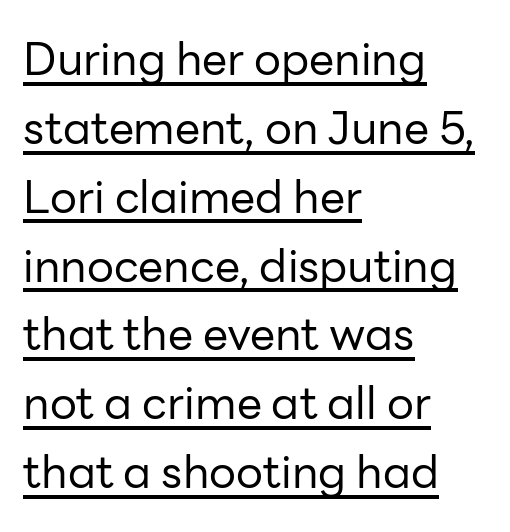
The image shows 45 px regular-weight sans-serif type, upright; set left-aligned, normal line spacing (1.53x), normal letter spacing, underlined; low stroke contrast and a medium x-height.
